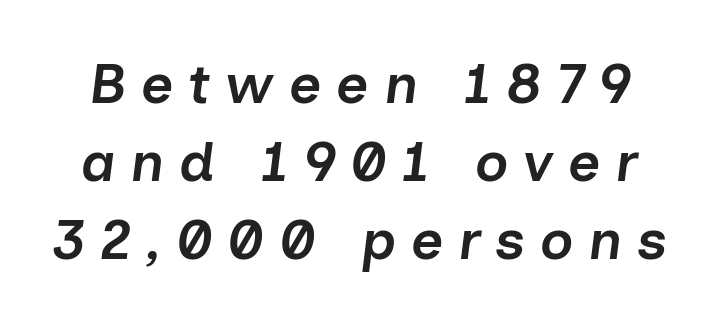
Looks like regular typesetting: each glyph gets only the width it needs. The letters are spread apart with noticeably loose tracking. Does the leading feel generous? No, just average. Slant detected: the letters are inclined. Bare-footed words on every line. The glyphs have the mass of a demibold cut, below bold.
